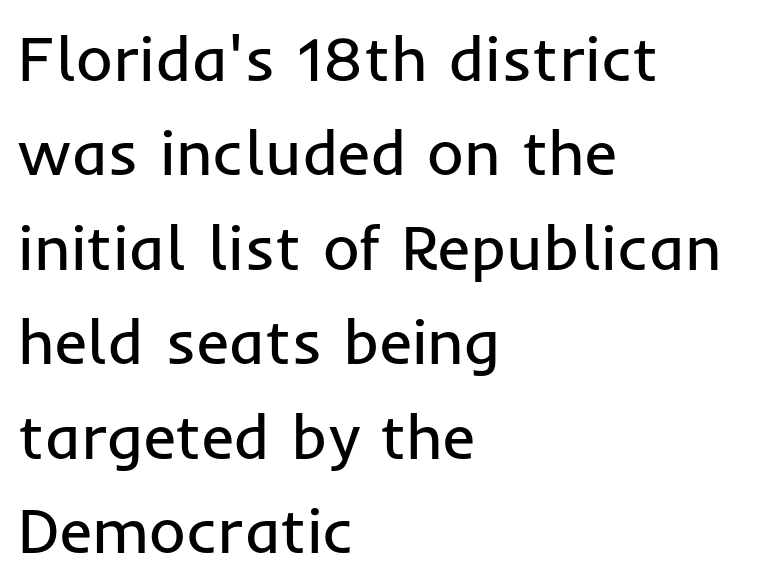
Q: Is the text bold? A: No.
Q: Is the text italic (slanted)? A: No, it is upright.
Q: Is the typeface a serif or a sans-serif typeface? A: Sans-serif.
Q: Is the text underlined? A: No.
Q: How is the paragraph aligned? A: Left-aligned.
Q: Is the spacing between letters normal or unusually wide? A: Normal.
Q: Is the spacing between lines tight, normal or loose? A: Normal.
Q: Width (condensed, normal, or wide)? A: Normal.
Q: Stroke contrast? A: Low.
Q: x-height? A: Medium.
Q: Monospaced? A: No.
